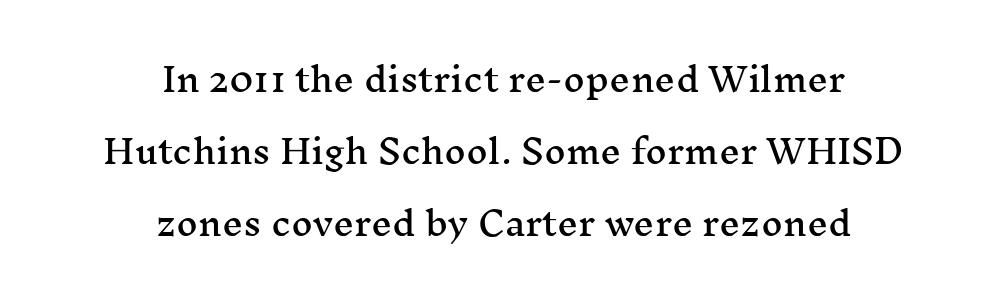
Q: Is the text italic (slanted)? A: No, it is upright.
Q: Is the typeface a serif or a sans-serif typeface? A: Serif.
Q: Is the text underlined? A: No.
Q: How is the paragraph aligned? A: Centered.
Q: Is the spacing between letters normal or unusually wide? A: Normal.
Q: Is the spacing between lines tight, normal or loose? A: Loose.
Q: Width (condensed, normal, or wide)? A: Wide.
Q: Stroke contrast? A: Medium.
Q: x-height? A: Medium.
Q: Monospaced? A: No.
